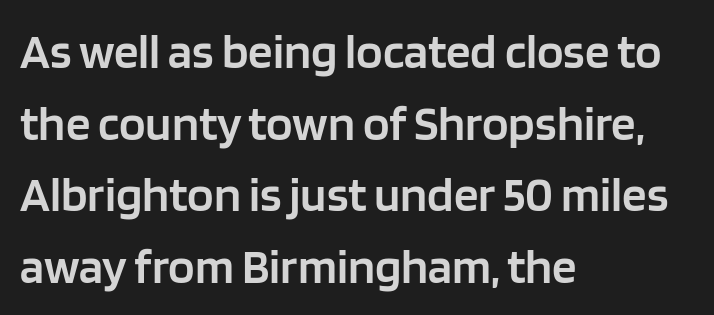
This sample keeps an unexceptional amount of space between lines. Slightly chunky letters — semibold, I'd say, not full bold. Proportional: the letters do not fall into vertical columns. It's the straight-up-and-down kind of type. Horizontally, the lines are justified to the leading edge only. This rendering features lettering with no underline.
